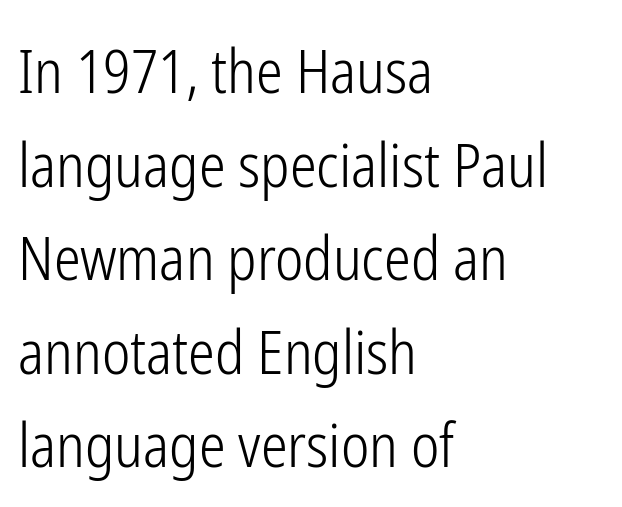
A quiet, ordinary-to-light weight characterises the typeface. The passage shown is typed in a proportional face where columns would drift. The foot of each line stays bare and open. Typographically, this falls in the sans-serif category. Between one letter and the next there's only the usual sliver of space. A student would call this left alignment; a typographer would say flush left, rag right.
